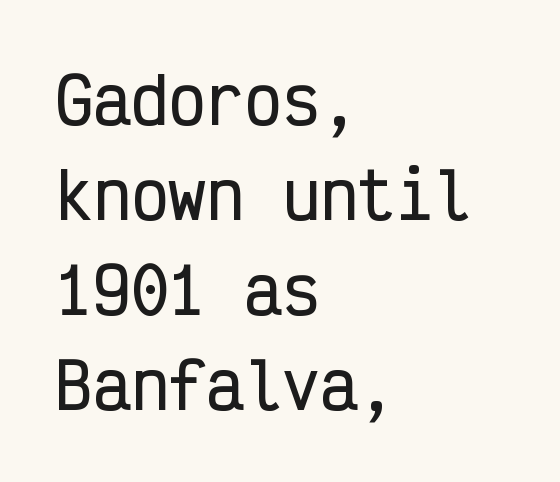
The image shows 63 px condensed sans-serif type, upright, monospaced; set left-aligned, normal line spacing (1.51x), normal letter spacing, not underlined; low stroke contrast and a medium x-height.
